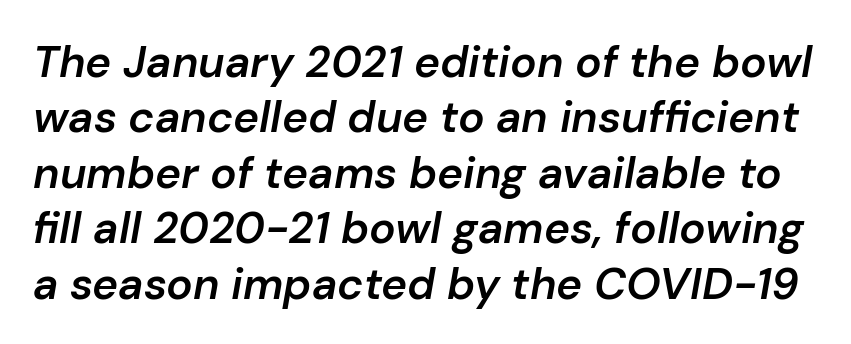
The image shows 44 px semibold type, italic (leaning right); set normal line spacing (1.26x), normal letter spacing, not underlined; low stroke contrast and a medium x-height.
